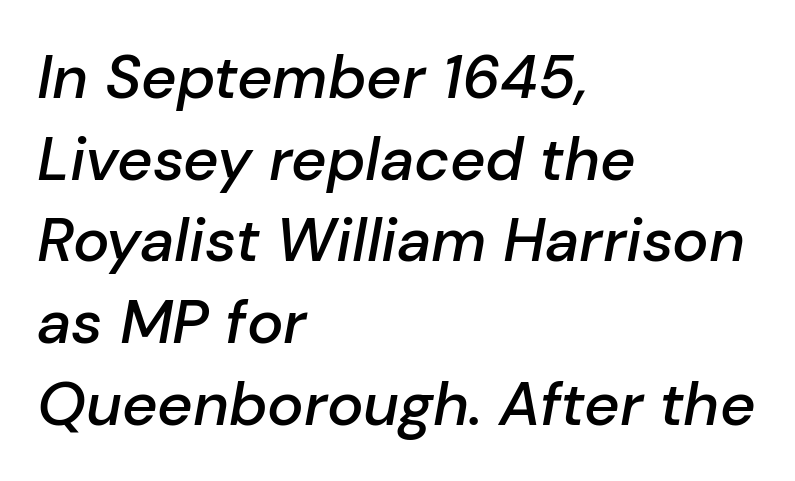
{"italic": "yes", "lean": "right", "slant_degrees": 10, "bold": "semi", "weight": "semibold", "width": "normal", "stroke_contrast": "low", "x_height": "medium", "monospaced": "no", "underline": "no", "align": "left", "line_spacing": "normal", "line_spacing_ratio": 1.34, "letter_spacing": "normal", "letter_spacing_em": 0.0, "glyph_px": 61}
